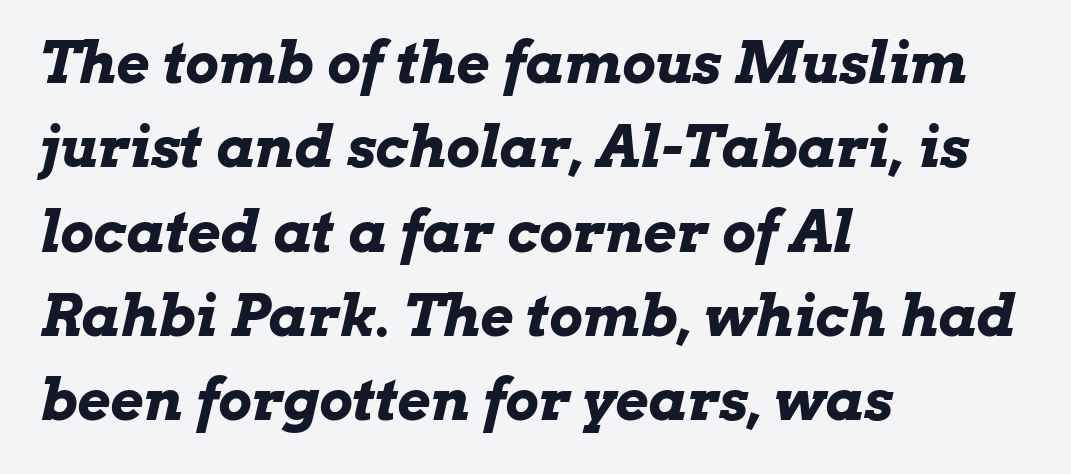
{"italic": "yes", "lean": "right", "slant_degrees": 13, "bold": "yes", "weight": "bold", "width": "wide", "stroke_contrast": "low", "x_height": "medium", "monospaced": "no", "underline": "no", "align": "left", "line_spacing": "normal", "line_spacing_ratio": 1.48, "letter_spacing": "normal", "letter_spacing_em": 0.0, "glyph_px": 57}
